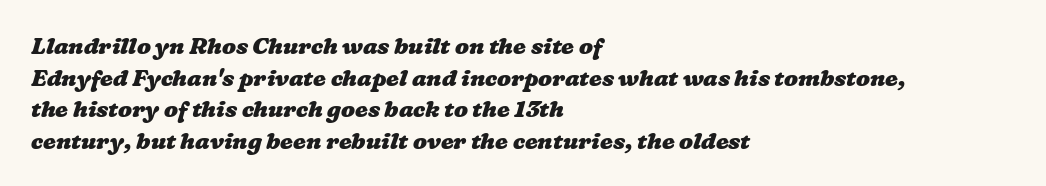
Q: Is the text bold? A: Yes.
Q: Is the text underlined? A: No.
Q: How is the paragraph aligned? A: Left-aligned.
Q: Is the spacing between letters normal or unusually wide? A: Normal.
Q: Is the spacing between lines tight, normal or loose? A: Normal.
